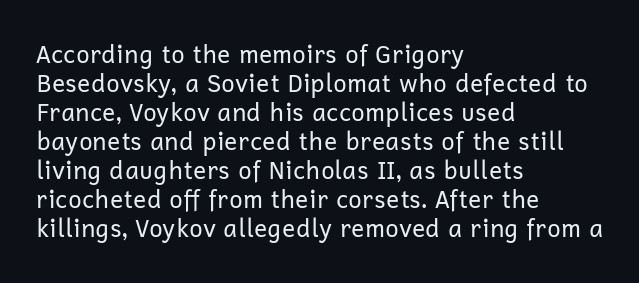
Q: Is the text bold? A: No.
Q: Is the text italic (slanted)? A: No, it is upright.
Q: Is the text underlined? A: No.
Q: How is the paragraph aligned? A: Left-aligned.
Q: Is the spacing between letters normal or unusually wide? A: Normal.
